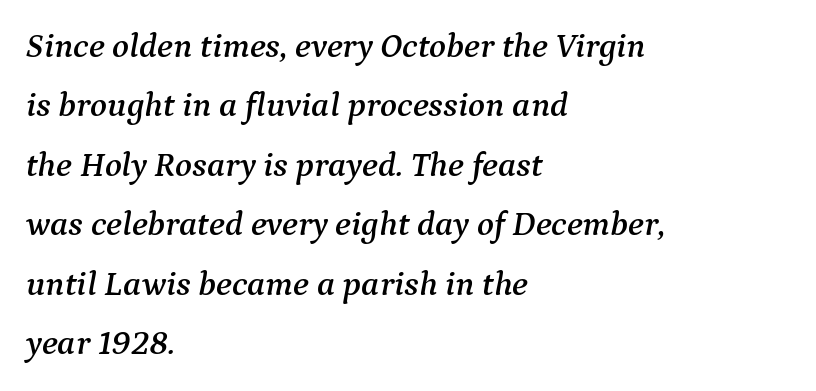
The image shows 35 px serif type, italic (leaning right); set left-aligned, normal line spacing (1.7x), normal letter spacing, not underlined; medium stroke contrast and a medium x-height.
